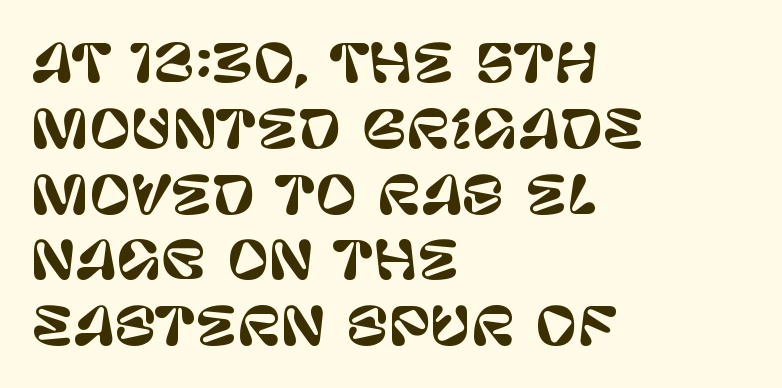
The image shows 51 px sans-serif type; set left-aligned, normal line spacing (1.29x), normal letter spacing, not underlined; low stroke contrast and a large x-height.
